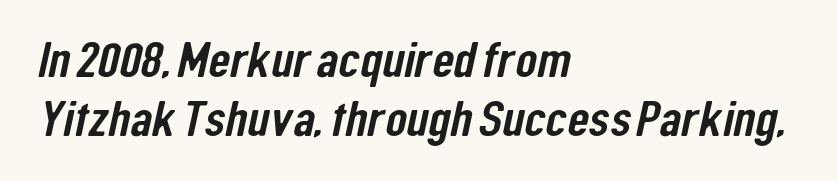
{"serif": "no", "width": "condensed", "stroke_contrast": "low", "x_height": "medium", "monospaced": "no", "underline": "no", "align": "left", "line_spacing_ratio": 1.18, "letter_spacing": "normal", "letter_spacing_em": 0.0, "glyph_px": 50}
